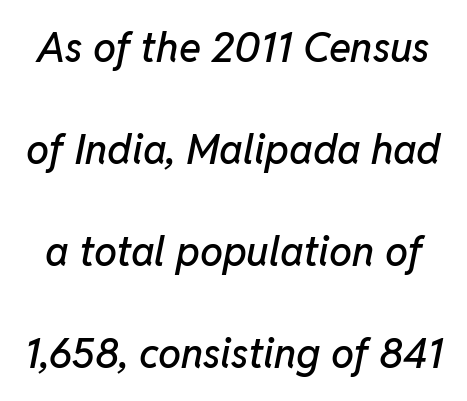
{"italic": "yes", "lean": "right", "slant_degrees": 11, "width": "normal", "stroke_contrast": "low", "x_height": "medium", "monospaced": "no", "underline": "no", "line_spacing": "loose", "line_spacing_ratio": 2.49, "letter_spacing": "normal", "letter_spacing_em": 0.0, "glyph_px": 41}
